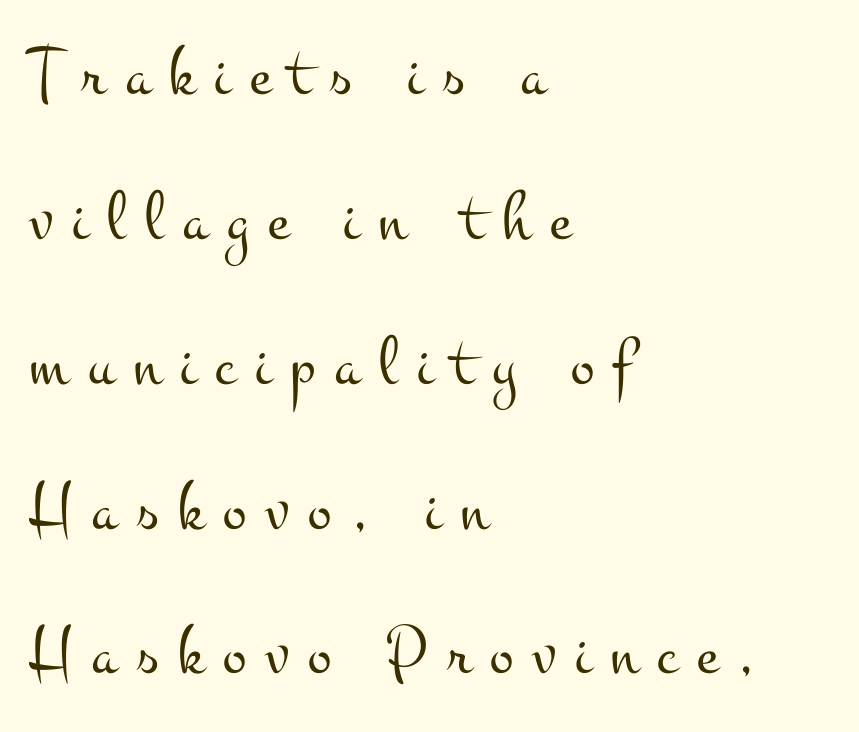
The image shows 71 px light, wide serif type; set left-aligned, loose line spacing (2.04x), unusually wide letter spacing (+0.27 em), not underlined; medium stroke contrast and a small x-height.
